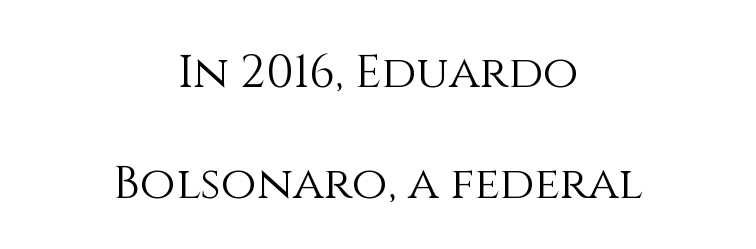
Leading is clearly above the norm, producing a sparse column. Every stem runs plumb, perpendicular to the baseline. Students, note that the glyphs here touch the page at normal intervals. These lines are centered, leaving both edges ragged. Looks like regular typesetting: each glyph gets only the width it needs. Decoration check: the copy has no underline.
